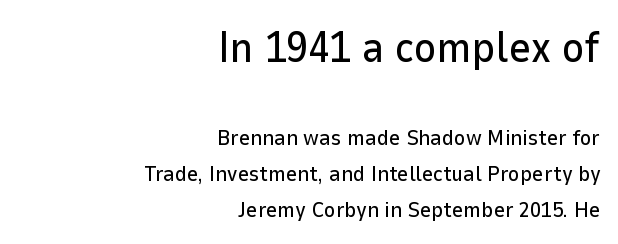
Think of a printed novel: that variable character pitch is what you see here. Horizontally, the lines are justified to the trailing edge only. The emphasis by scale lands on block number one, above. The words here are not underlined. No feet cap the strokes, marking this as sans-serif type. Style check: upright.
